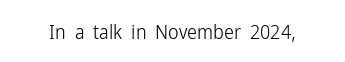
{"italic": "no", "bold": "no", "underline": "no", "letter_spacing": "normal", "letter_spacing_em": 0.0, "glyph_px": 20}
